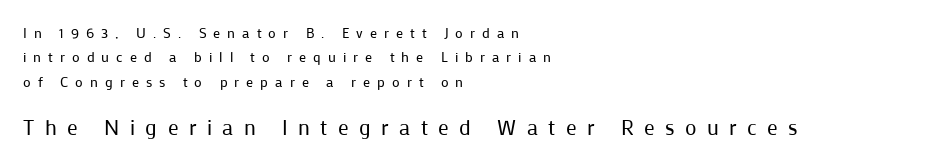
Q: Is the text bold? A: No.
Q: Is the text italic (slanted)? A: No, it is upright.
Q: Is the text underlined? A: No.
Q: How is the paragraph aligned? A: Left-aligned.
Q: Is the spacing between letters normal or unusually wide? A: Unusually wide.
Q: Which block of text is set in a larger size, the first (top) or the second (bottom)? A: The second (bottom) one.
